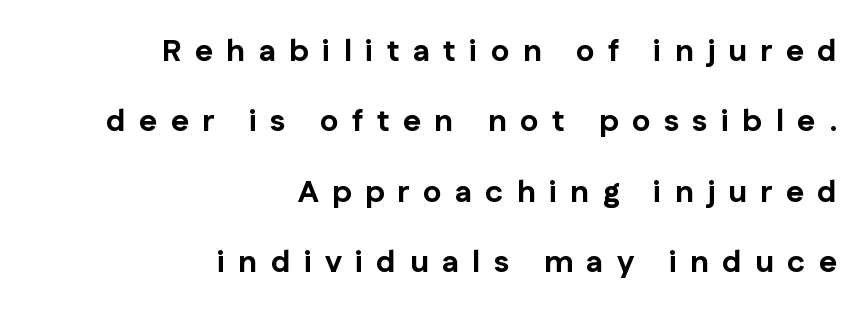
Q: Is the text bold? A: Yes.
Q: Is the text italic (slanted)? A: No, it is upright.
Q: Is the typeface a serif or a sans-serif typeface? A: Sans-serif.
Q: Is the text underlined? A: No.
Q: How is the paragraph aligned? A: Right-aligned.
Q: Is the spacing between letters normal or unusually wide? A: Unusually wide.
Q: Is the spacing between lines tight, normal or loose? A: Loose.
Q: Width (condensed, normal, or wide)? A: Normal.
Q: Stroke contrast? A: Low.
Q: x-height? A: Medium.
Q: Monospaced? A: No.
